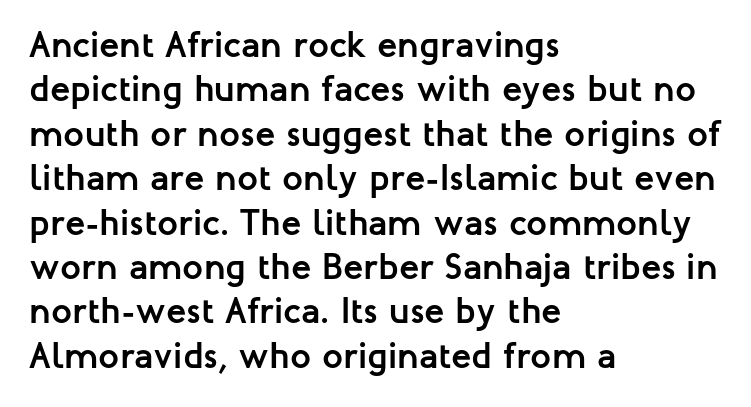
The glyphs in this specimen are sans serif. Plain, unruled lines of type. Varying glyph widths throughout — classic text-font behaviour. Does the lettering tilt? It doesn't — this is upright. These lines keep a tight, regular rhythm from letter to letter. Heavy, bold letterforms.
